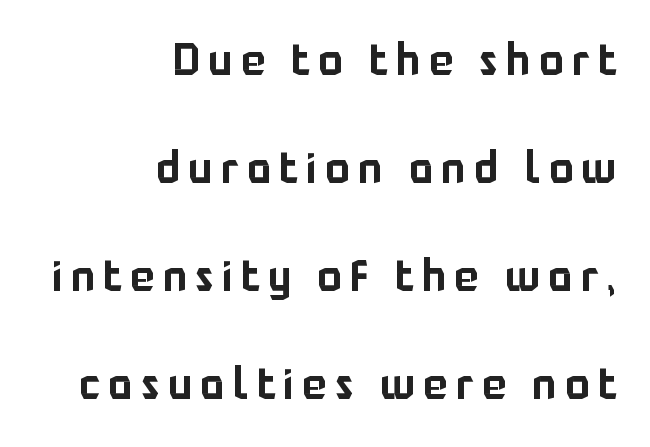
The image shows 45 px sans-serif type, upright; set right-aligned, loose line spacing (2.4x), not underlined; low stroke contrast and a medium x-height.
